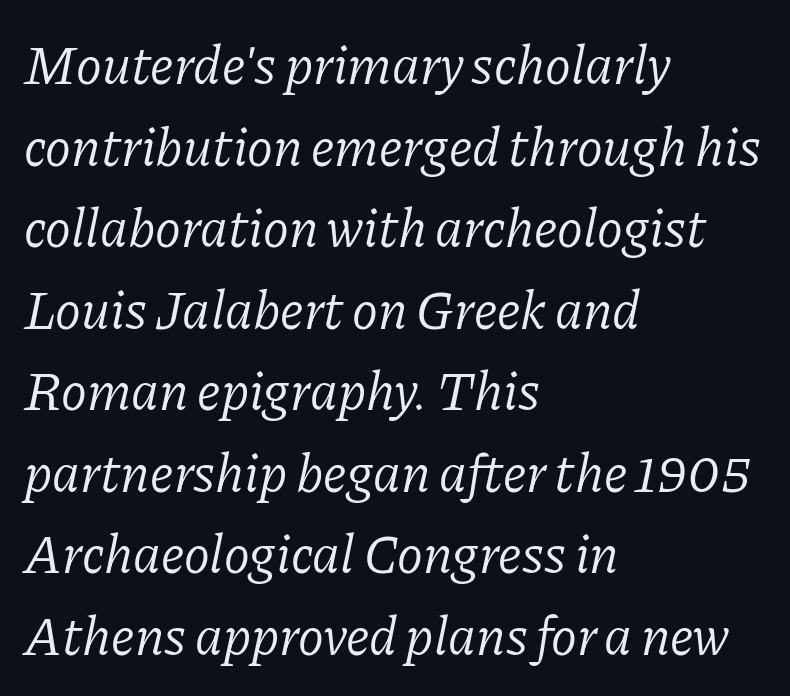
{"serif": "yes", "italic": "yes", "lean": "right", "slant_degrees": 11, "bold": "no", "weight": "light", "width": "normal", "stroke_contrast": "low", "x_height": "medium", "monospaced": "no", "underline": "no", "align": "left", "line_spacing": "normal", "line_spacing_ratio": 1.51, "letter_spacing": "normal", "letter_spacing_em": 0.0, "glyph_px": 54}
